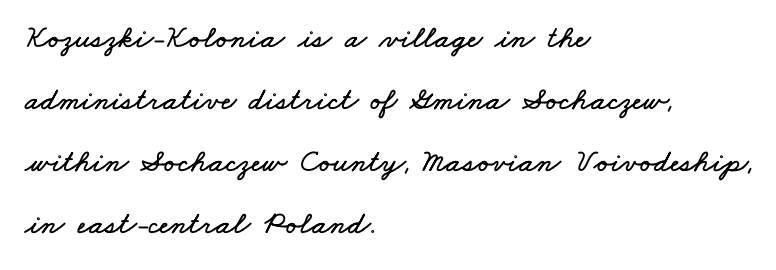
The image shows 32 px wide type; set left-aligned, loose line spacing (1.94x), normal letter spacing, not underlined; low stroke contrast and a small x-height.
